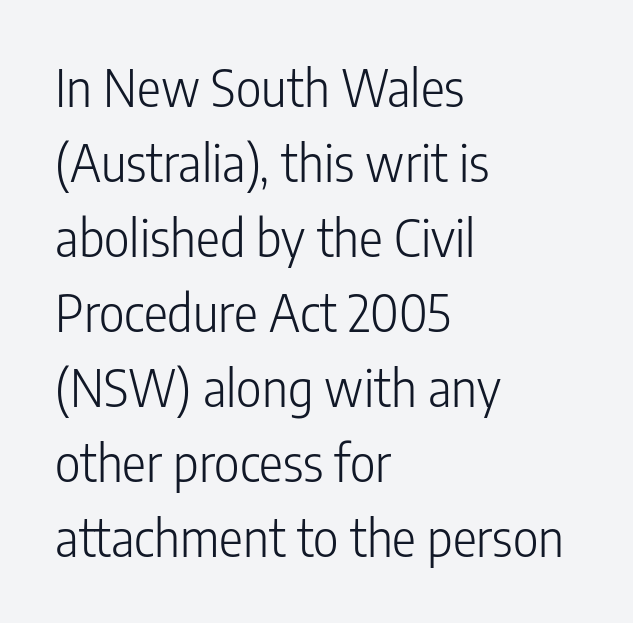
The image shows 50 px light, condensed sans-serif type, upright; set left-aligned, normal line spacing (1.5x), normal letter spacing, not underlined; low stroke contrast and a medium x-height.
